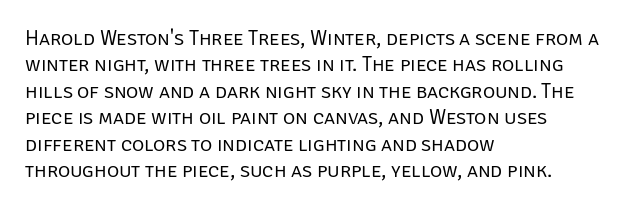
{"italic": "no", "bold": "no", "underline": "no", "align": "left", "line_spacing": "normal", "line_spacing_ratio": 1.26, "letter_spacing": "normal", "letter_spacing_em": 0.0, "glyph_px": 21}
